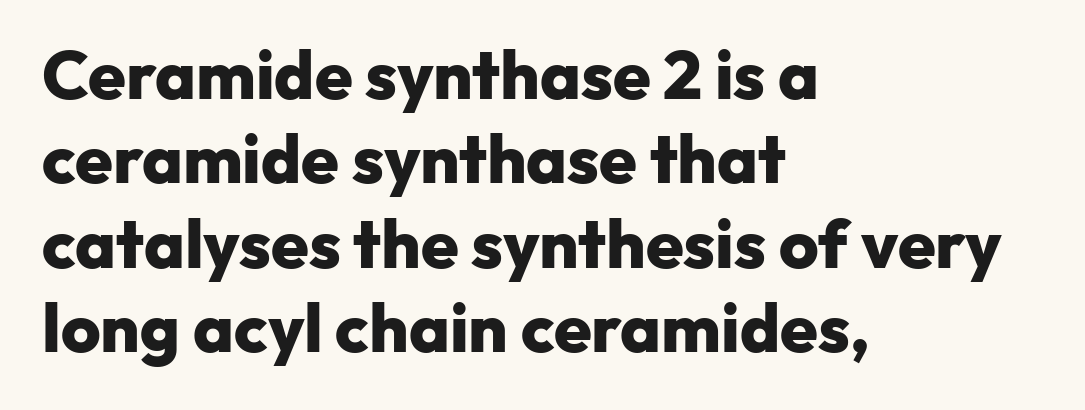
Is this a fixed-width face? No — the glyphs have proportional, varying widths. Type without underlining. Is the type bold? Yes — the strokes are clearly thick and heavy. Is there any slant? The stems are plumb.
